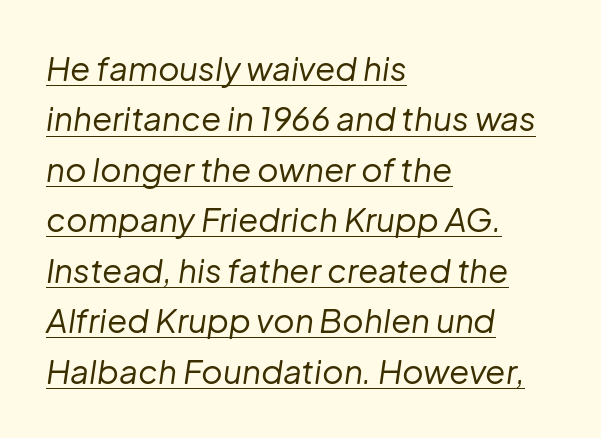
The image shows 33 px regular-weight type, italic (leaning right); set left-aligned, normal line spacing (1.53x), normal letter spacing, underlined; low stroke contrast and a medium x-height.
